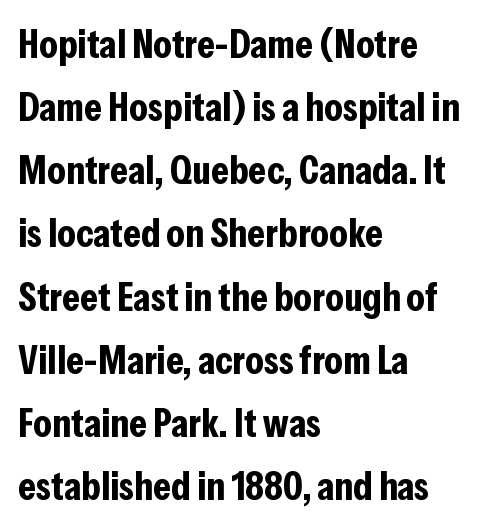
The image shows 41 px bold, condensed sans-serif type, upright; set left-aligned, normal line spacing (1.54x), normal letter spacing, not underlined; low stroke contrast and a medium x-height.
